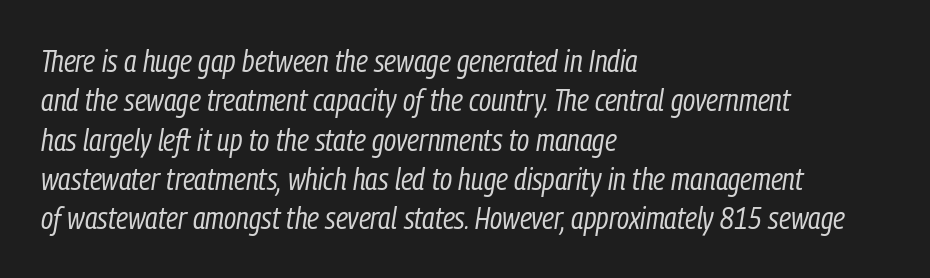
Q: Is the text bold? A: No.
Q: Is the text italic (slanted)? A: Yes, it leans right by about 9 degrees.
Q: Is the text underlined? A: No.
Q: How is the paragraph aligned? A: Left-aligned.
Q: Is the spacing between letters normal or unusually wide? A: Normal.
Q: Is the spacing between lines tight, normal or loose? A: Normal.
Q: Width (condensed, normal, or wide)? A: Condensed.
Q: Stroke contrast? A: Low.
Q: x-height? A: Medium.
Q: Monospaced? A: No.
